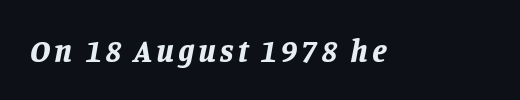
Clear beneath every line of the passage. Here the designer chose a conventional face with non-uniform glyph widths. Pretty heavy lettering here — definitely bold. Style check: oblique.
